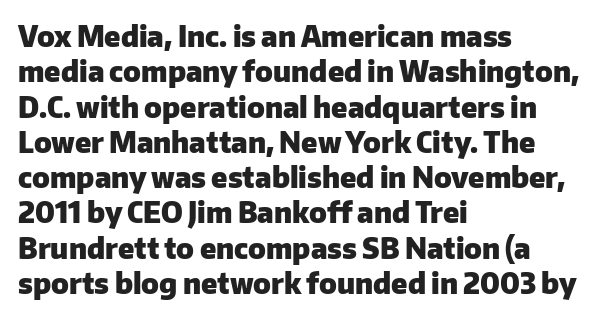
Glyph-to-glyph distance matches everyday printed text. Whoever set this chose a conventional vertical rhythm. Horizontally, the lines are justified to the leading edge only. The letters advance in unequal steps, a hallmark of proportional type.
